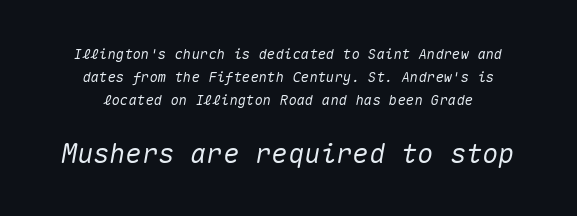
Regarding leading, the lines here are spaced in the standard way. Top chunk: small. Bottom chunk: large. Which margin do the lines hug? Neither — every line sits in the middle. Compared with typical body copy, the letter spacing here is the same. The specimen omits any rule beneath the text block's lines.
